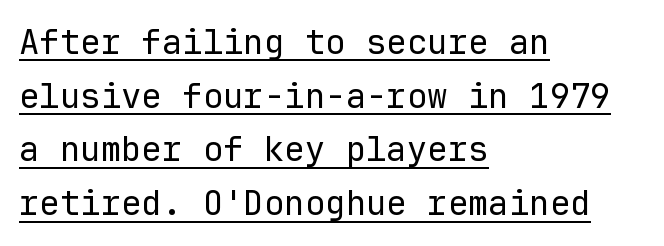
The image shows 34 px regular-weight sans-serif type, upright, monospaced; set left-aligned, normal line spacing (1.58x), normal letter spacing, underlined; low stroke contrast and a medium x-height.
